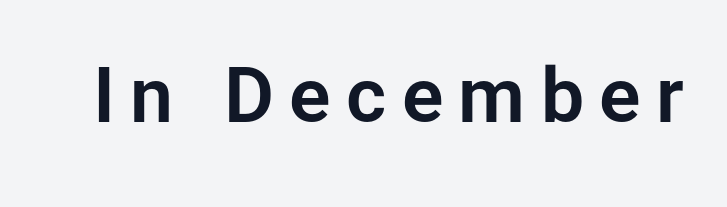
How are the letters spaced? Widely, with obvious added tracking. A typesetter would call this proportional, since set widths differ per character. Bare-footed words on every line. Stroke terminals: plain, sans-serif.
